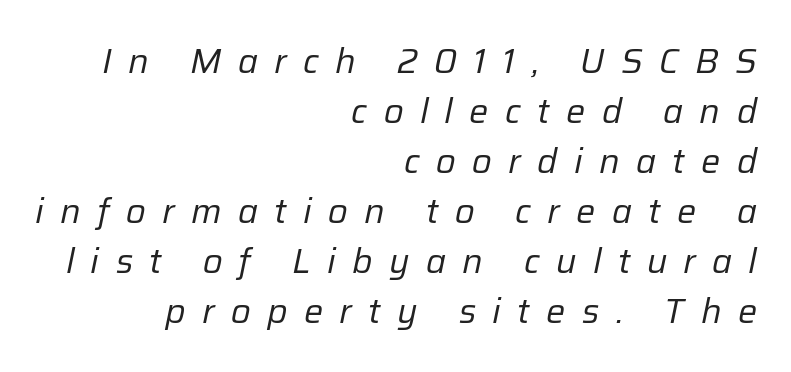
The image shows 34 px regular-weight type, italic (leaning right); set right-aligned, normal line spacing (1.47x), unusually wide letter spacing (+0.48 em), not underlined; low stroke contrast and a medium x-height.
